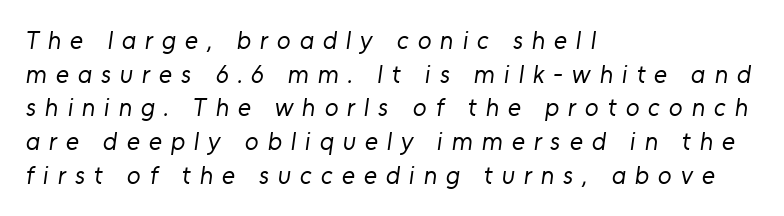
{"bold": "no", "underline": "no", "align": "left", "line_spacing": "normal", "line_spacing_ratio": 1.35, "letter_spacing": "wide", "letter_spacing_em": 0.36, "glyph_px": 25}
